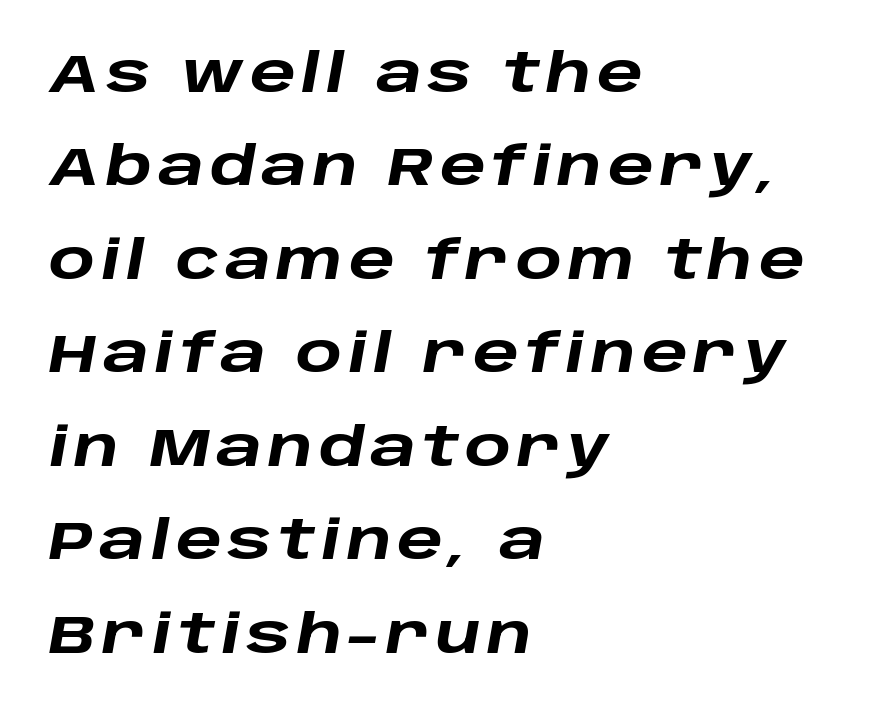
Q: Is the text bold? A: Yes.
Q: Is the text italic (slanted)? A: Yes, it leans right by about 10 degrees.
Q: Is the text underlined? A: No.
Q: How is the paragraph aligned? A: Left-aligned.
Q: Width (condensed, normal, or wide)? A: Wide.
Q: Stroke contrast? A: Low.
Q: x-height? A: Large.
Q: Monospaced? A: No.
